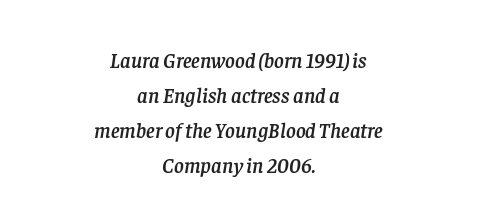
The image shows 21 px text type, italic (leaning right); set centered, normal line spacing (1.66x), normal letter spacing, not underlined.
